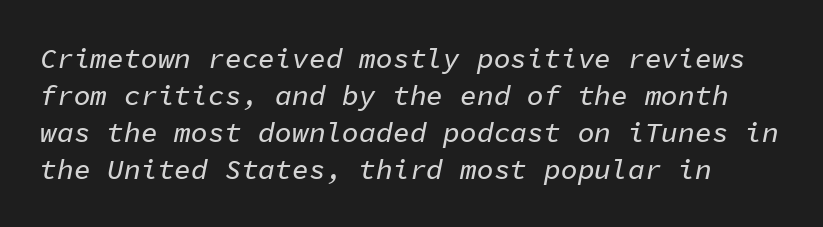
Q: Is the text italic (slanted)? A: Yes, it leans right by about 11 degrees.
Q: Is the text underlined? A: No.
Q: Is the spacing between letters normal or unusually wide? A: Normal.
Q: Is the spacing between lines tight, normal or loose? A: Normal.
Q: Width (condensed, normal, or wide)? A: Normal.
Q: Stroke contrast? A: Low.
Q: x-height? A: Medium.
Q: Monospaced? A: Yes.
